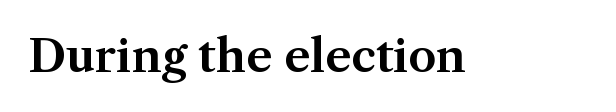
Q: Is the text italic (slanted)? A: No, it is upright.
Q: Is the typeface a serif or a sans-serif typeface? A: Serif.
Q: Is the text underlined? A: No.
Q: Is the spacing between letters normal or unusually wide? A: Normal.
Q: Width (condensed, normal, or wide)? A: Normal.
Q: Stroke contrast? A: Medium.
Q: x-height? A: Medium.
Q: Monospaced? A: No.
